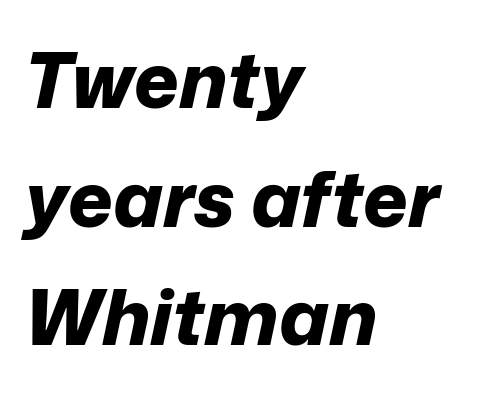
Regarding leading, the lines here are spaced in the standard way. Is this a fixed-width face? No — the glyphs have proportional, varying widths. Nobody drew a line under any word here. Here the glyphs are tracked normally, forming tight word shapes.
